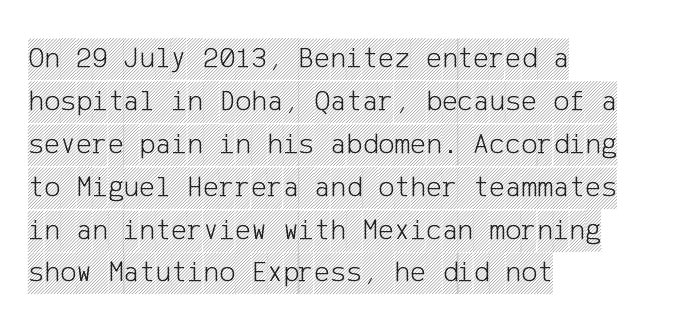
Q: Is the text italic (slanted)? A: No, it is upright.
Q: Is the text underlined? A: No.
Q: How is the paragraph aligned? A: Left-aligned.
Q: Is the spacing between letters normal or unusually wide? A: Normal.
Q: Is the spacing between lines tight, normal or loose? A: Normal.
Q: Width (condensed, normal, or wide)? A: Condensed.
Q: x-height? A: Large.
